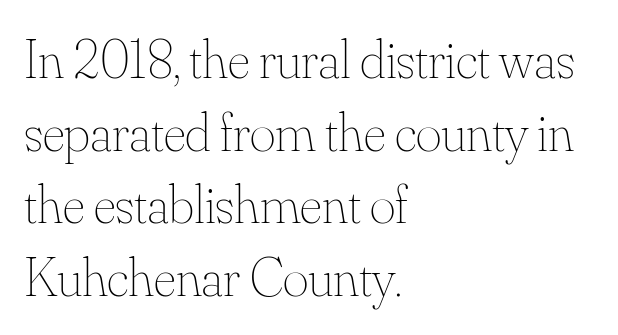
{"italic": "no", "bold": "no", "weight": "thin", "width": "normal", "stroke_contrast": "medium", "x_height": "small", "monospaced": "no", "underline": "no", "align": "left", "line_spacing": "normal", "line_spacing_ratio": 1.32, "letter_spacing": "normal", "letter_spacing_em": 0.0, "glyph_px": 55}
